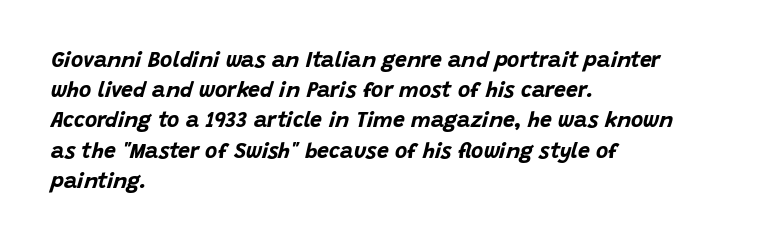
Q: Is the text bold? A: Yes.
Q: Is the text italic (slanted)? A: Yes, it leans right by about 15 degrees.
Q: Is the text underlined? A: No.
Q: How is the paragraph aligned? A: Left-aligned.
Q: Is the spacing between letters normal or unusually wide? A: Normal.
Q: Is the spacing between lines tight, normal or loose? A: Normal.
